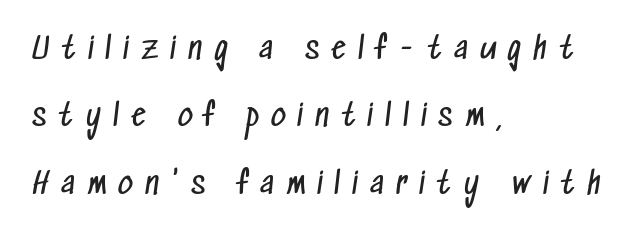
Q: Is the text bold? A: No.
Q: Is the typeface a serif or a sans-serif typeface? A: Sans-serif.
Q: Is the text underlined? A: No.
Q: How is the paragraph aligned? A: Left-aligned.
Q: Is the spacing between letters normal or unusually wide? A: Unusually wide.
Q: Is the spacing between lines tight, normal or loose? A: Loose.
Q: Width (condensed, normal, or wide)? A: Condensed.
Q: Stroke contrast? A: Low.
Q: x-height? A: Medium.
Q: Monospaced? A: No.
